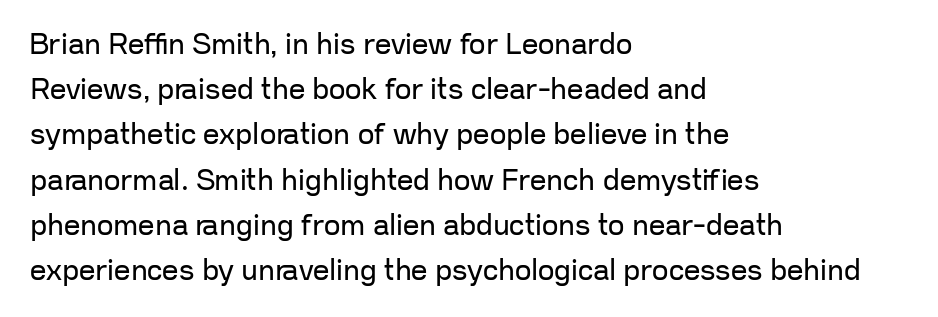
{"serif": "no", "italic": "no", "bold": "no", "weight": "regular", "width": "normal", "stroke_contrast": "low", "x_height": "medium", "monospaced": "no", "underline": "no", "align": "left", "line_spacing": "normal", "line_spacing_ratio": 1.56, "letter_spacing": "normal", "letter_spacing_em": 0.0, "glyph_px": 29}
